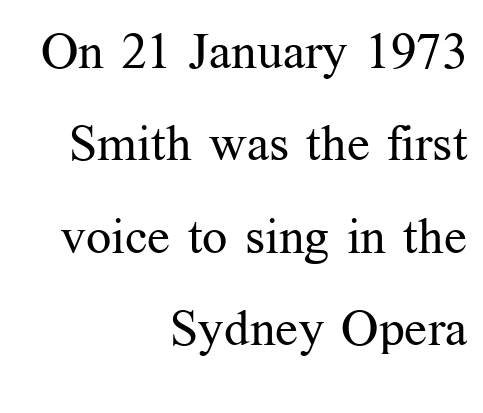
Q: Is the text bold? A: No.
Q: Is the text italic (slanted)? A: No, it is upright.
Q: Is the typeface a serif or a sans-serif typeface? A: Serif.
Q: Is the text underlined? A: No.
Q: How is the paragraph aligned? A: Right-aligned.
Q: Is the spacing between letters normal or unusually wide? A: Normal.
Q: Width (condensed, normal, or wide)? A: Normal.
Q: Stroke contrast? A: Medium.
Q: x-height? A: Medium.
Q: Monospaced? A: No.
